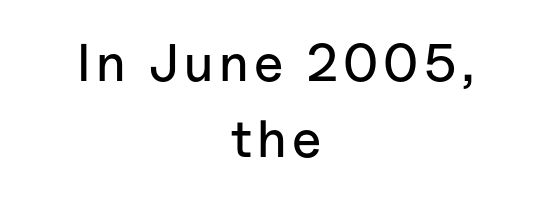
{"serif": "no", "italic": "no", "width": "normal", "stroke_contrast": "low", "x_height": "medium", "monospaced": "no", "underline": "no", "align": "center", "line_spacing": "normal", "line_spacing_ratio": 1.43, "glyph_px": 53}
